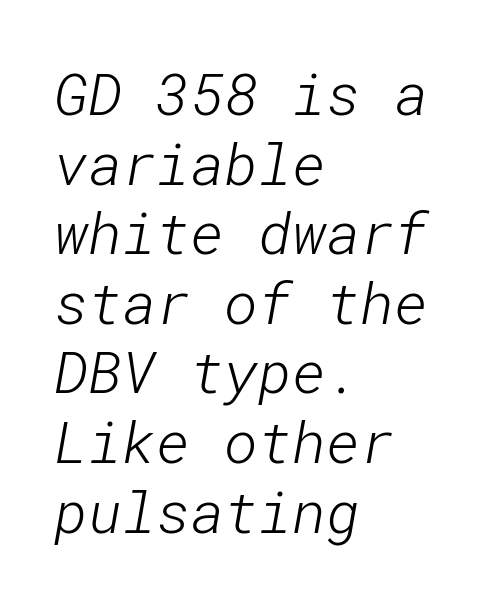
Q: Is the text bold? A: No.
Q: Is the typeface a serif or a sans-serif typeface? A: Sans-serif.
Q: Is the text underlined? A: No.
Q: How is the paragraph aligned? A: Left-aligned.
Q: Is the spacing between letters normal or unusually wide? A: Normal.
Q: Width (condensed, normal, or wide)? A: Normal.
Q: Stroke contrast? A: Low.
Q: x-height? A: Medium.
